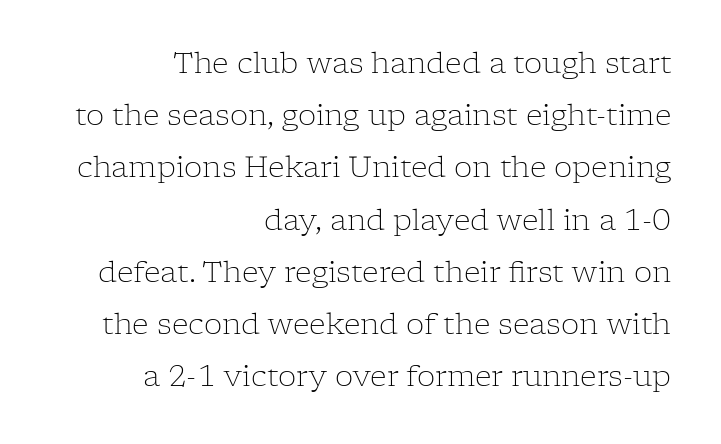
Q: Is the text bold? A: No.
Q: Is the text italic (slanted)? A: No, it is upright.
Q: Is the typeface a serif or a sans-serif typeface? A: Serif.
Q: Is the text underlined? A: No.
Q: How is the paragraph aligned? A: Right-aligned.
Q: Is the spacing between letters normal or unusually wide? A: Normal.
Q: Width (condensed, normal, or wide)? A: Normal.
Q: Stroke contrast? A: Low.
Q: x-height? A: Medium.
Q: Monospaced? A: No.
